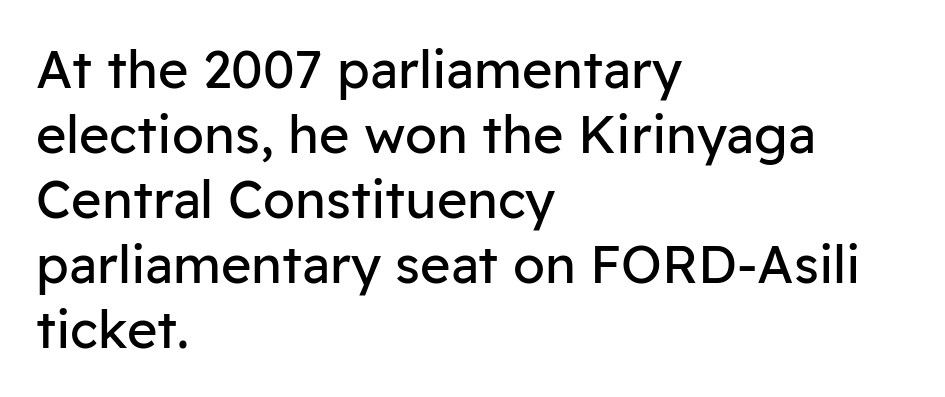
A typesetter would label this face a sans. The passage shown is typed in a proportional face where columns would drift. Is the type heavy? It reads as light-to-regular instead. The block of text has a typical density, with ordinary space between rows. Reading down the block, your eye returns to a fixed left position each line.
